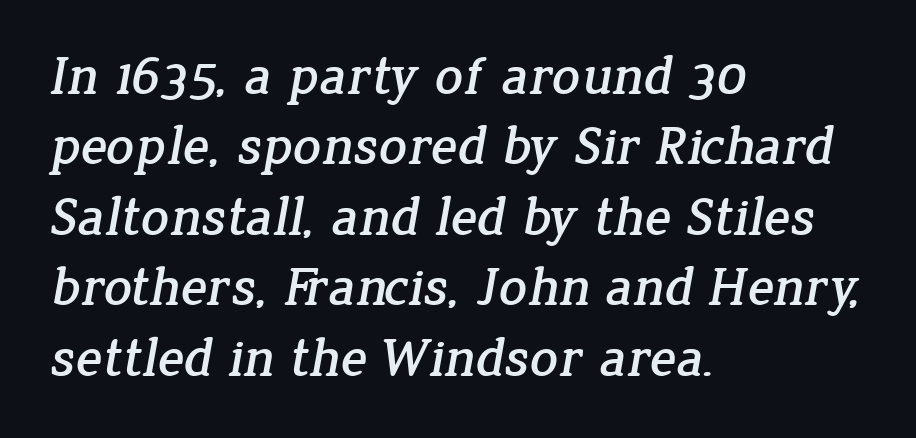
Q: Is the typeface a serif or a sans-serif typeface? A: Serif.
Q: Is the text underlined? A: No.
Q: How is the paragraph aligned? A: Left-aligned.
Q: Is the spacing between letters normal or unusually wide? A: Normal.
Q: Is the spacing between lines tight, normal or loose? A: Normal.
Q: Width (condensed, normal, or wide)? A: Normal.
Q: Stroke contrast? A: Low.
Q: x-height? A: Medium.
Q: Monospaced? A: No.
